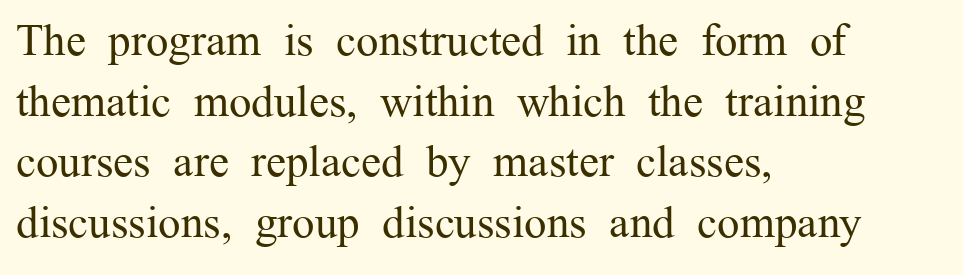
The image shows 45 px regular-weight serif type, upright; set left-aligned, normal line spacing (1.35x), normal letter spacing, not underlined; medium stroke contrast and a medium x-height.
